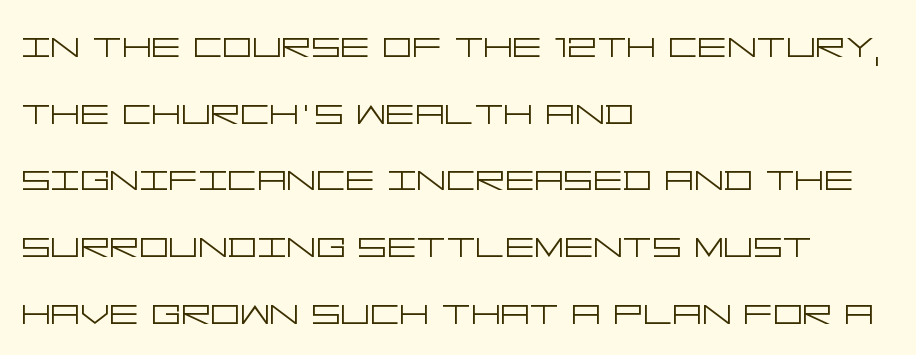
Upright lettering throughout. Notice how the passage keeps a crisp vertical edge on the left only. Short note: letters normally spaced. The line-height multiplier appears to be the usual default.
